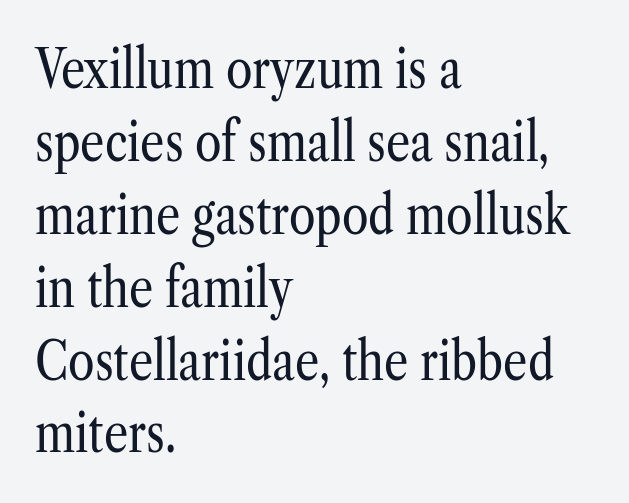
{"serif": "yes", "italic": "no", "bold": "no", "weight": "regular", "width": "condensed", "stroke_contrast": "low", "x_height": "medium", "monospaced": "no", "underline": "no", "align": "left", "line_spacing": "normal", "line_spacing_ratio": 1.35, "letter_spacing": "normal", "letter_spacing_em": 0.0, "glyph_px": 54}
